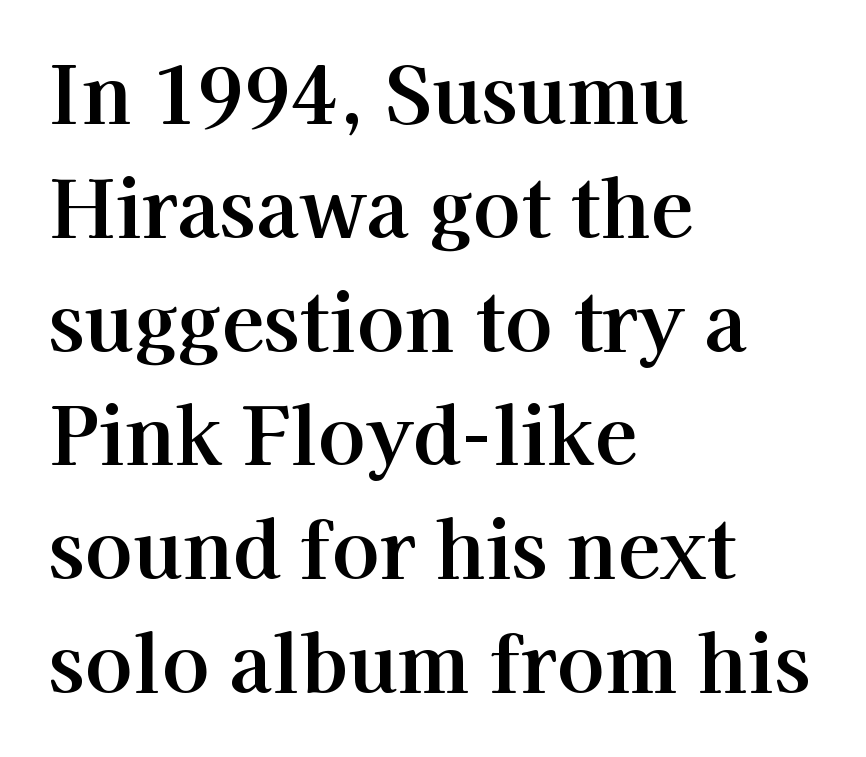
{"serif": "yes", "italic": "no", "width": "normal", "stroke_contrast": "high", "x_height": "medium", "monospaced": "no", "underline": "no", "align": "left", "line_spacing": "normal", "line_spacing_ratio": 1.44, "letter_spacing": "normal", "letter_spacing_em": 0.0, "glyph_px": 79}
